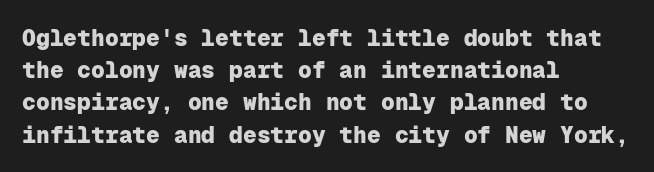
Q: Is the text bold? A: Yes.
Q: Is the text italic (slanted)? A: No, it is upright.
Q: Is the text underlined? A: No.
Q: How is the paragraph aligned? A: Left-aligned.
Q: Is the spacing between letters normal or unusually wide? A: Normal.
Q: Is the spacing between lines tight, normal or loose? A: Normal.
